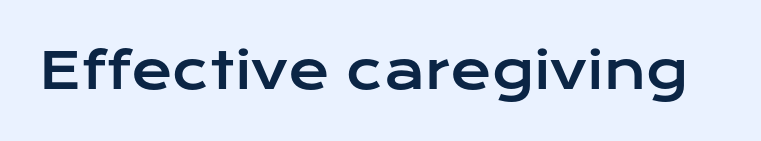
{"serif": "no", "italic": "no", "width": "wide", "stroke_contrast": "low", "x_height": "medium", "monospaced": "no", "underline": "no", "letter_spacing": "normal", "letter_spacing_em": 0.0, "glyph_px": 50}
